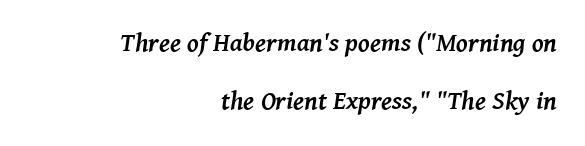
The image shows 26 px bold type, italic (leaning right); set right-aligned, loose line spacing (2.24x), normal letter spacing, not underlined.
